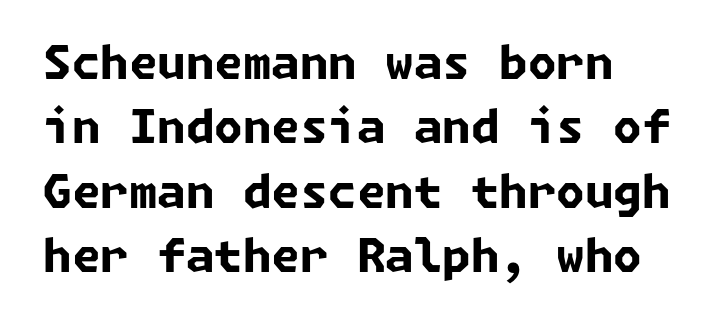
Q: Is the text bold? A: Yes.
Q: Is the typeface a serif or a sans-serif typeface? A: Sans-serif.
Q: Is the text underlined? A: No.
Q: How is the paragraph aligned? A: Left-aligned.
Q: Is the spacing between letters normal or unusually wide? A: Normal.
Q: Is the spacing between lines tight, normal or loose? A: Normal.
Q: Width (condensed, normal, or wide)? A: Normal.
Q: Stroke contrast? A: Low.
Q: x-height? A: Medium.
